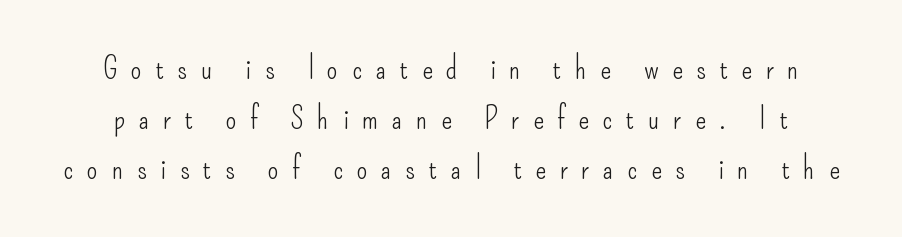
{"serif": "no", "italic": "no", "bold": "no", "weight": "light", "width": "condensed", "stroke_contrast": "low", "x_height": "small", "monospaced": "no", "underline": "no", "line_spacing": "normal", "line_spacing_ratio": 1.61, "letter_spacing": "wide", "letter_spacing_em": 0.44, "glyph_px": 31}
